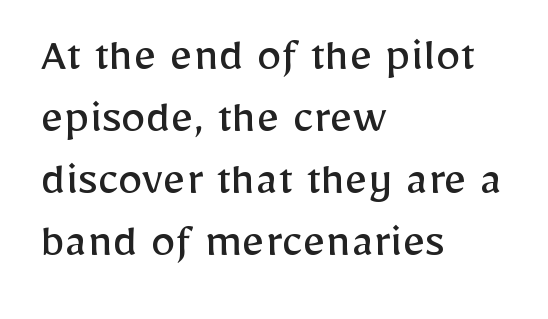
{"serif": "no", "italic": "no", "bold": "no", "weight": "regular", "width": "normal", "stroke_contrast": "low", "x_height": "medium", "monospaced": "no", "underline": "no", "align": "left", "line_spacing_ratio": 1.24, "letter_spacing": "normal", "letter_spacing_em": 0.0, "glyph_px": 50}
